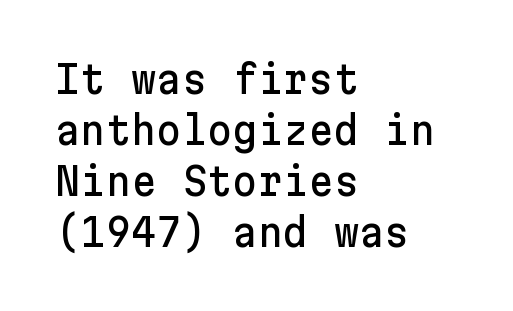
{"serif": "no", "italic": "no", "width": "normal", "stroke_contrast": "low", "x_height": "medium", "underline": "no", "align": "left", "line_spacing": "normal", "line_spacing_ratio": 1.31, "letter_spacing": "normal", "letter_spacing_em": 0.0, "glyph_px": 39}
